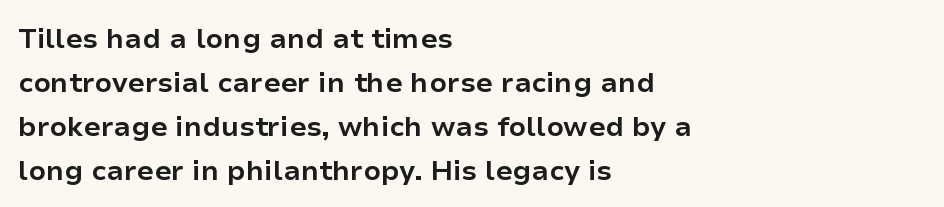
Q: Is the text bold? A: Yes.
Q: Is the text italic (slanted)? A: No, it is upright.
Q: Is the typeface a serif or a sans-serif typeface? A: Sans-serif.
Q: Is the text underlined? A: No.
Q: How is the paragraph aligned? A: Left-aligned.
Q: Is the spacing between letters normal or unusually wide? A: Normal.
Q: Is the spacing between lines tight, normal or loose? A: Normal.
Q: Width (condensed, normal, or wide)? A: Normal.
Q: Stroke contrast? A: Low.
Q: x-height? A: Medium.
Q: Monospaced? A: No.
